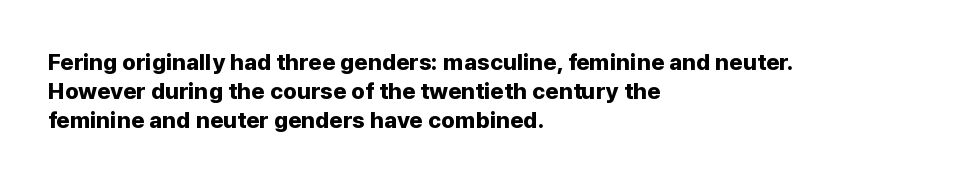
{"italic": "no", "bold": "yes", "underline": "no", "align": "left", "line_spacing": "normal", "line_spacing_ratio": 1.26, "letter_spacing": "normal", "letter_spacing_em": 0.0, "glyph_px": 23}
